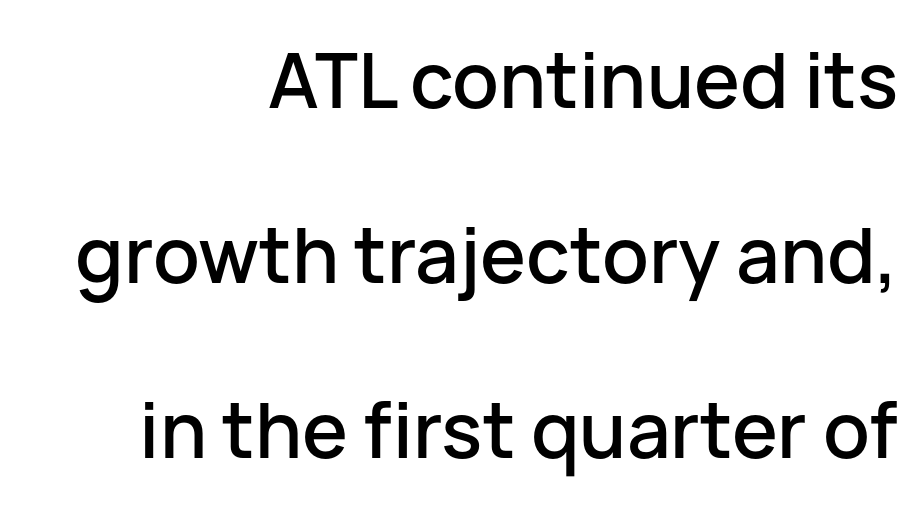
{"serif": "no", "italic": "no", "width": "normal", "stroke_contrast": "low", "x_height": "medium", "monospaced": "no", "underline": "no", "align": "right", "line_spacing": "loose", "line_spacing_ratio": 2.27, "letter_spacing": "normal", "letter_spacing_em": 0.0, "glyph_px": 77}
